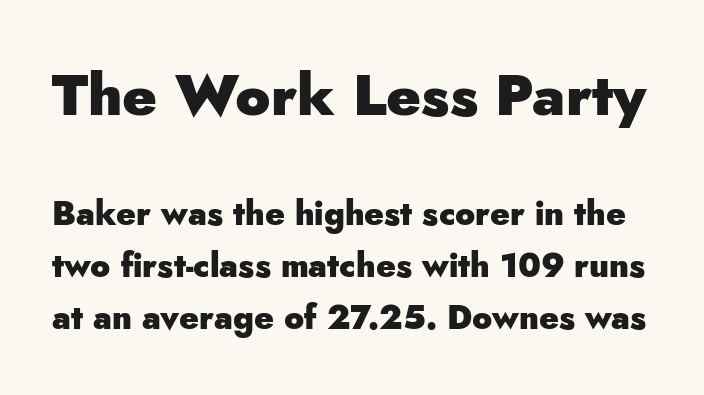
The image shows 58 px heavy sans-serif type, upright; set normal line spacing (1.57x), normal letter spacing, not underlined; the first (top) block is 1.76x larger; low stroke contrast and a small x-height.
